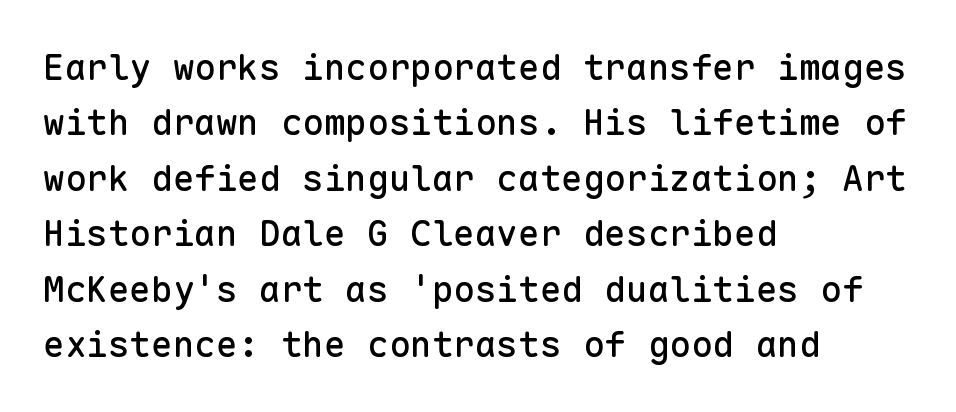
{"serif": "no", "italic": "no", "width": "normal", "stroke_contrast": "low", "x_height": "medium", "monospaced": "yes", "underline": "no", "align": "left", "line_spacing": "normal", "line_spacing_ratio": 1.54, "letter_spacing": "normal", "letter_spacing_em": 0.0, "glyph_px": 36}
